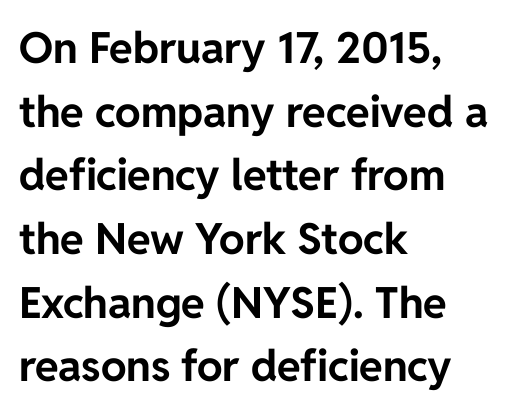
The image shows 43 px bold sans-serif type, upright; set left-aligned, normal line spacing (1.48x), normal letter spacing, not underlined; low stroke contrast and a medium x-height.
